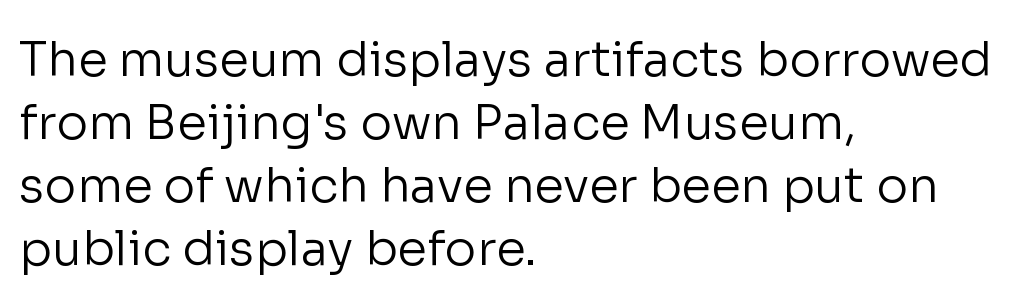
Q: Is the text bold? A: No.
Q: Is the text italic (slanted)? A: No, it is upright.
Q: Is the typeface a serif or a sans-serif typeface? A: Sans-serif.
Q: Is the text underlined? A: No.
Q: How is the paragraph aligned? A: Left-aligned.
Q: Is the spacing between letters normal or unusually wide? A: Normal.
Q: Is the spacing between lines tight, normal or loose? A: Normal.
Q: Width (condensed, normal, or wide)? A: Normal.
Q: Stroke contrast? A: Low.
Q: x-height? A: Medium.
Q: Monospaced? A: No.
